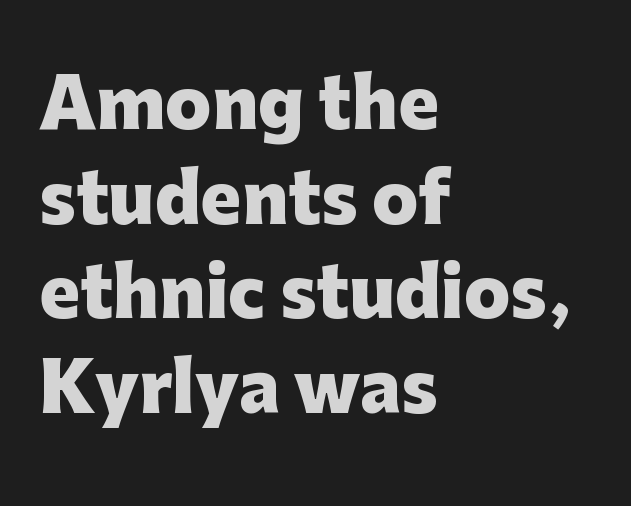
Q: Is the text bold? A: Yes.
Q: Is the text italic (slanted)? A: No, it is upright.
Q: Is the typeface a serif or a sans-serif typeface? A: Sans-serif.
Q: Is the text underlined? A: No.
Q: How is the paragraph aligned? A: Left-aligned.
Q: Is the spacing between letters normal or unusually wide? A: Normal.
Q: Is the spacing between lines tight, normal or loose? A: Normal.
Q: Width (condensed, normal, or wide)? A: Normal.
Q: Stroke contrast? A: Low.
Q: x-height? A: Medium.
Q: Monospaced? A: No.
